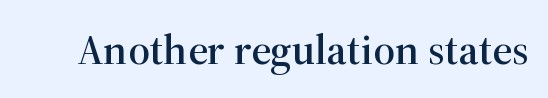
{"serif": "yes", "italic": "no", "width": "normal", "stroke_contrast": "high", "x_height": "medium", "monospaced": "no", "underline": "no", "letter_spacing": "normal", "letter_spacing_em": 0.0, "glyph_px": 43}
